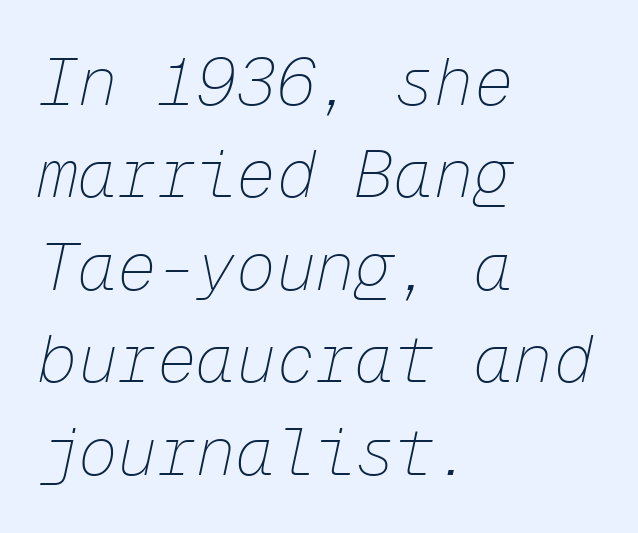
{"italic": "yes", "lean": "right", "slant_degrees": 12, "bold": "no", "weight": "thin", "width": "normal", "stroke_contrast": "low", "x_height": "medium", "monospaced": "yes", "underline": "no", "align": "left", "line_spacing": "normal", "line_spacing_ratio": 1.4, "letter_spacing": "normal", "letter_spacing_em": 0.0, "glyph_px": 66}
